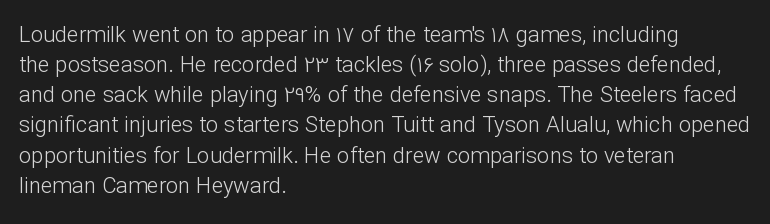
Q: Is the text bold? A: No.
Q: Is the text italic (slanted)? A: No, it is upright.
Q: Is the text underlined? A: No.
Q: How is the paragraph aligned? A: Left-aligned.
Q: Is the spacing between letters normal or unusually wide? A: Normal.
Q: Is the spacing between lines tight, normal or loose? A: Normal.
